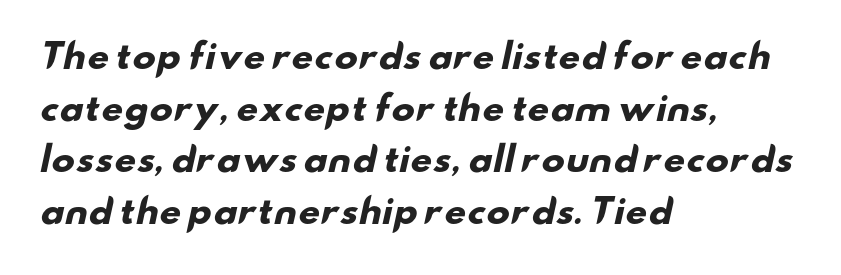
{"serif": "no", "bold": "yes", "weight": "heavy", "width": "wide", "stroke_contrast": "low", "x_height": "small", "monospaced": "no", "underline": "no", "align": "left", "line_spacing": "normal", "line_spacing_ratio": 1.52, "letter_spacing": "normal", "letter_spacing_em": 0.0, "glyph_px": 34}
